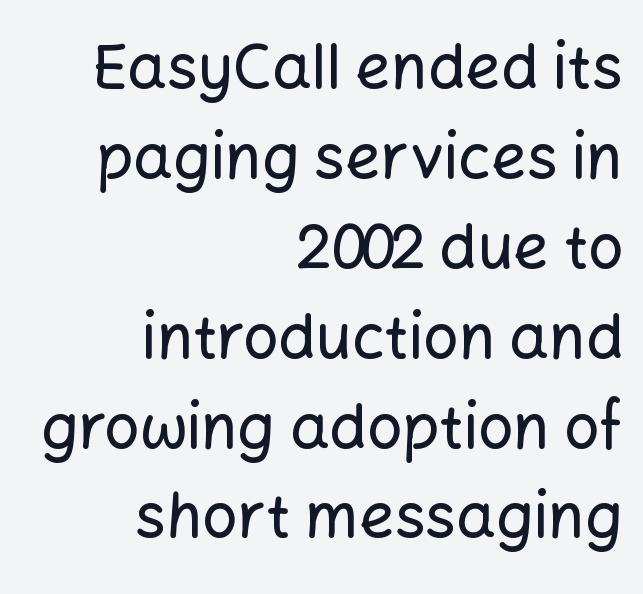
The image shows 62 px sans-serif type, upright; set right-aligned, normal line spacing (1.45x), normal letter spacing, not underlined; low stroke contrast and a medium x-height.
